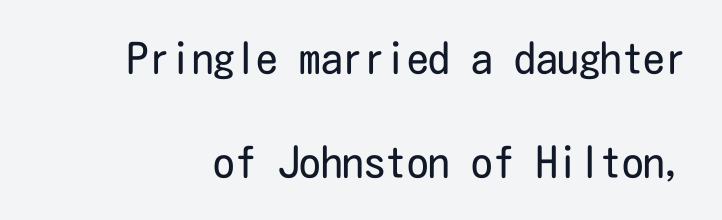
Q: Is the text bold? A: No.
Q: Is the text italic (slanted)? A: No, it is upright.
Q: Is the typeface a serif or a sans-serif typeface? A: Sans-serif.
Q: Is the text underlined? A: No.
Q: Is the spacing between letters normal or unusually wide? A: Normal.
Q: Is the spacing between lines tight, normal or loose? A: Loose.
Q: Width (condensed, normal, or wide)? A: Condensed.
Q: Stroke contrast? A: Low.
Q: x-height? A: Medium.
